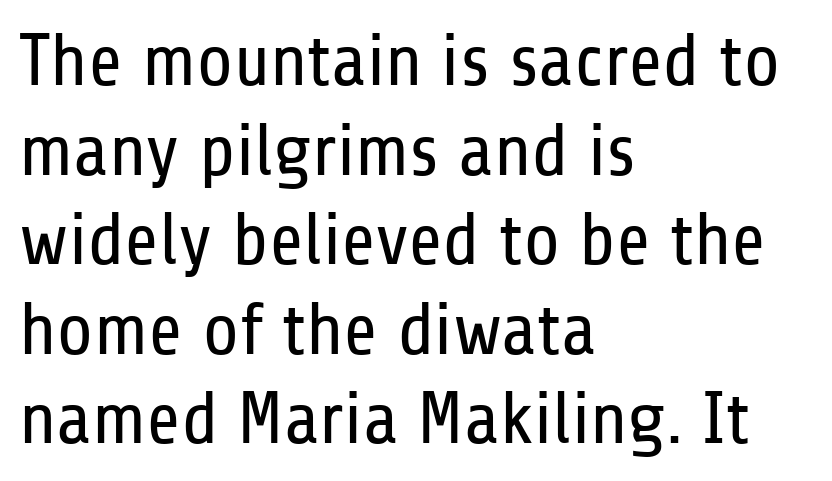
Q: Is the text bold? A: No.
Q: Is the text italic (slanted)? A: No, it is upright.
Q: Is the typeface a serif or a sans-serif typeface? A: Sans-serif.
Q: Is the text underlined? A: No.
Q: How is the paragraph aligned? A: Left-aligned.
Q: Is the spacing between letters normal or unusually wide? A: Normal.
Q: Width (condensed, normal, or wide)? A: Condensed.
Q: Stroke contrast? A: Low.
Q: x-height? A: Medium.
Q: Monospaced? A: No.
